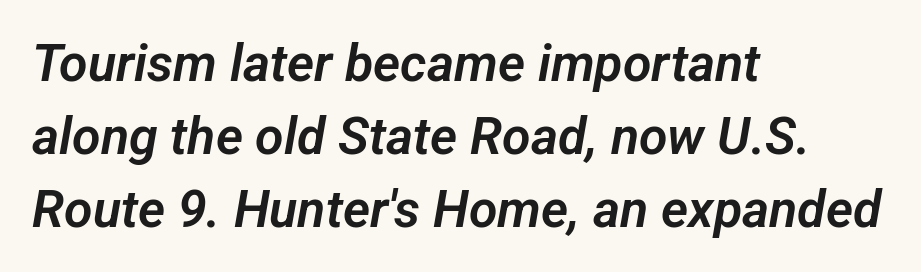
{"serif": "no", "width": "normal", "stroke_contrast": "low", "x_height": "medium", "monospaced": "no", "underline": "no", "align": "left", "line_spacing": "normal", "line_spacing_ratio": 1.4, "letter_spacing": "normal", "letter_spacing_em": 0.0, "glyph_px": 52}
